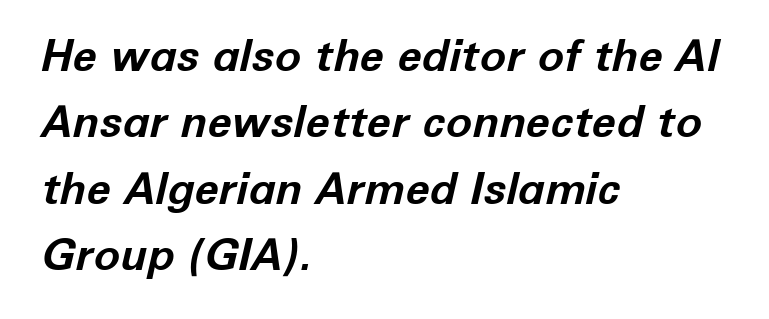
The image shows 44 px bold type, italic (leaning right); set left-aligned, normal line spacing (1.51x), normal letter spacing, not underlined; low stroke contrast and a medium x-height.
